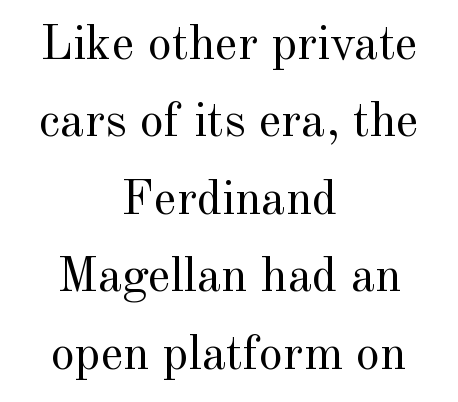
{"serif": "yes", "italic": "no", "bold": "no", "weight": "regular", "width": "normal", "x_height": "small", "monospaced": "no", "underline": "no", "align": "center", "line_spacing": "normal", "line_spacing_ratio": 1.58, "letter_spacing": "normal", "letter_spacing_em": 0.0, "glyph_px": 49}
